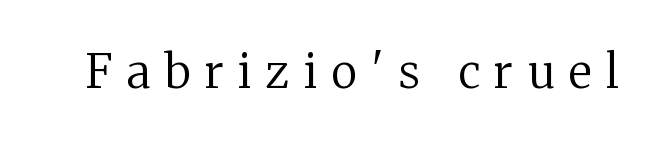
{"serif": "yes", "italic": "no", "bold": "no", "weight": "regular", "width": "normal", "stroke_contrast": "medium", "x_height": "medium", "monospaced": "no", "underline": "no", "letter_spacing": "wide", "letter_spacing_em": 0.31, "glyph_px": 46}
